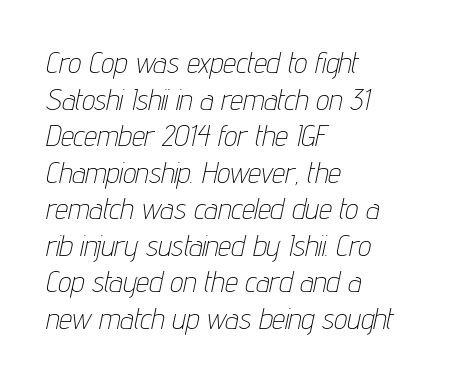
{"italic": "yes", "lean": "right", "slant_degrees": 12, "bold": "no", "weight": "thin", "width": "condensed", "stroke_contrast": "low", "x_height": "medium", "monospaced": "no", "underline": "no", "align": "left", "line_spacing": "normal", "line_spacing_ratio": 1.26, "letter_spacing": "normal", "letter_spacing_em": 0.0, "glyph_px": 29}
